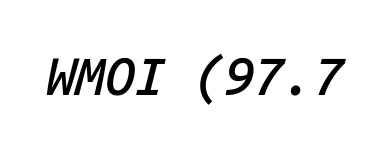
Beneath every word, the page is bare. The line texture is even and compact thanks to regular tracking. Here the designer chose a console-style face with uniform glyph widths. The face used here is a semibold: visibly heavier than regular, lighter than bold.
